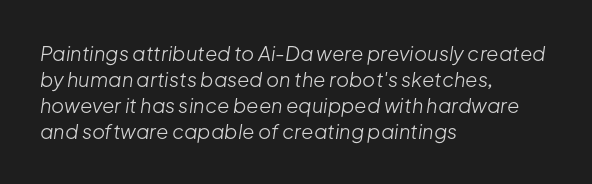
Does the lettering tilt? It does — this is italic. Unmarked baselines from the first word to the last. The rag falls on the right side of this text block. The vertical gap from one line to the next is medium. On a weight scale, this lands at 450 or below. Students, note that the glyphs here touch the page at normal intervals.
